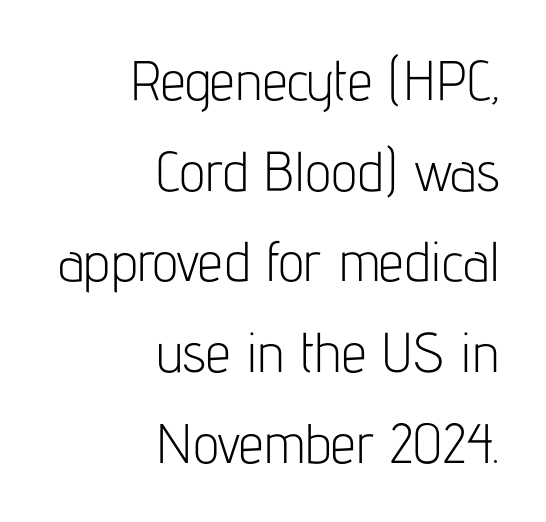
{"serif": "no", "italic": "no", "bold": "no", "weight": "light", "width": "condensed", "stroke_contrast": "low", "x_height": "medium", "monospaced": "no", "underline": "no", "align": "right", "line_spacing": "normal", "line_spacing_ratio": 1.62, "letter_spacing": "normal", "letter_spacing_em": 0.0, "glyph_px": 56}
